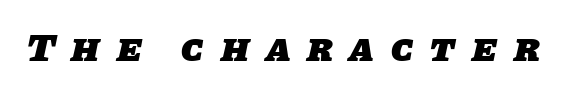
Varying glyph widths throughout — classic text-font behaviour. Glance below the letters and you will spot only blank space. The sample has been set heavy, in full bold. Does extra space separate the letters? Yes, quite a lot of it.
